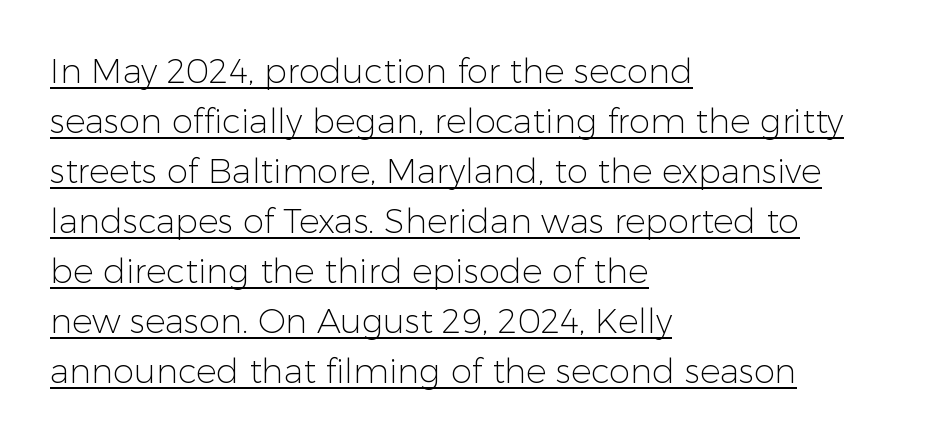
There is no visible air inserted between adjacent glyphs. Italic: no, the glyphs are upright roman. This sample uses a sans-serif face. Does the copy run flush right? No — it runs flush left.
